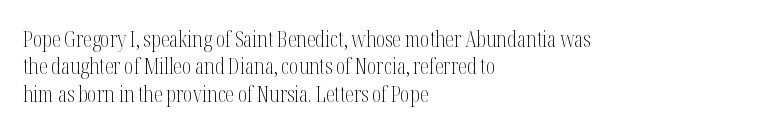
The image shows 22 px text type, upright; set left-aligned, normal line spacing (1.25x), normal letter spacing, not underlined.
